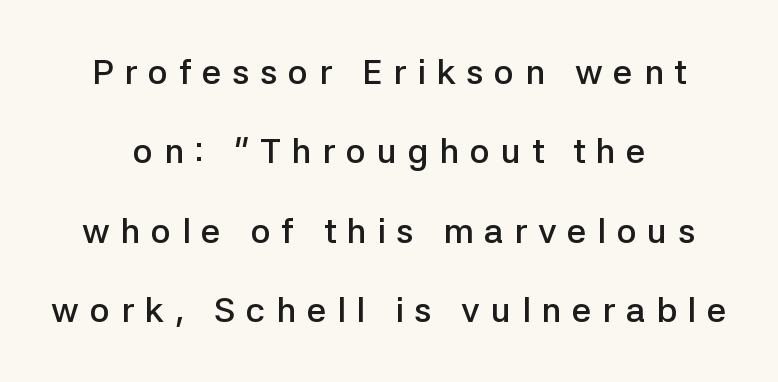
The image shows 35 px semibold sans-serif type, upright; set centered, loose line spacing (2.27x), unusually wide letter spacing (+0.3 em), not underlined; low stroke contrast and a medium x-height.
